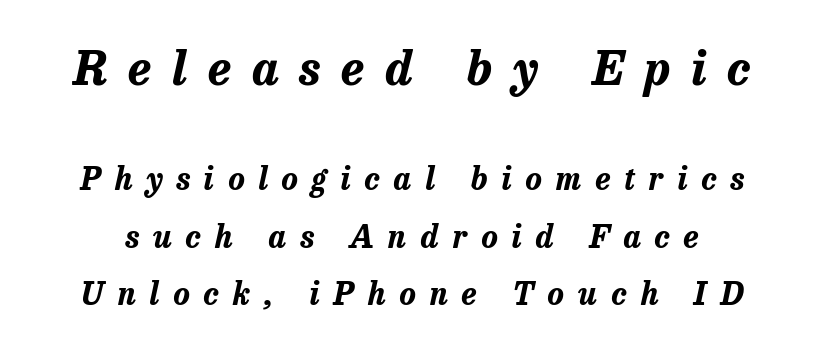
Q: Is the text bold? A: Yes.
Q: Is the text italic (slanted)? A: Yes, it leans right by about 13 degrees.
Q: Is the text underlined? A: No.
Q: Is the spacing between letters normal or unusually wide? A: Unusually wide.
Q: Which block of text is set in a larger size, the first (top) or the second (bottom)? A: The first (top) one.
Q: Width (condensed, normal, or wide)? A: Normal.
Q: Stroke contrast? A: Low.
Q: x-height? A: Medium.
Q: Monospaced? A: No.
